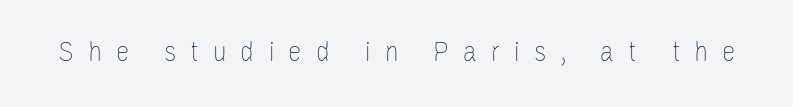
The image shows 30 px thin, condensed type, upright; set unusually wide letter spacing (+0.47 em), not underlined; low stroke contrast and a large x-height.
